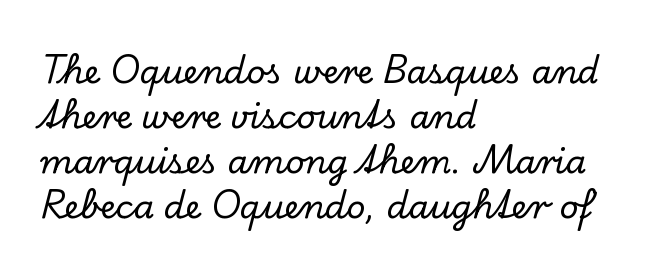
The image shows 33 px serif type; set left-aligned, normal line spacing (1.36x), normal letter spacing, not underlined; low stroke contrast and a small x-height.
